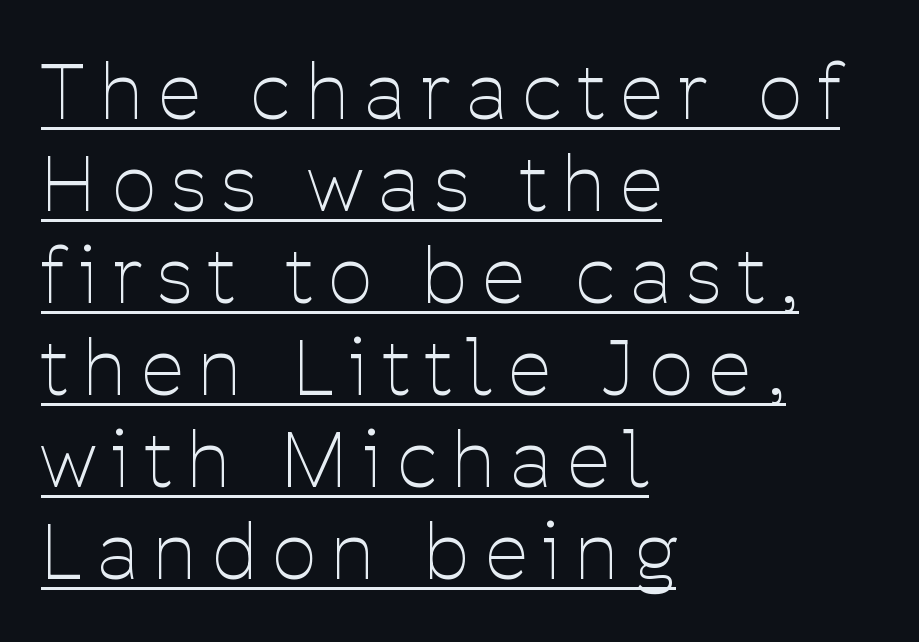
{"serif": "no", "italic": "no", "bold": "no", "weight": "thin", "width": "condensed", "stroke_contrast": "low", "x_height": "medium", "monospaced": "no", "underline": "yes", "align": "left", "line_spacing_ratio": 1.21, "letter_spacing": "wide", "letter_spacing_em": 0.22, "glyph_px": 76}
